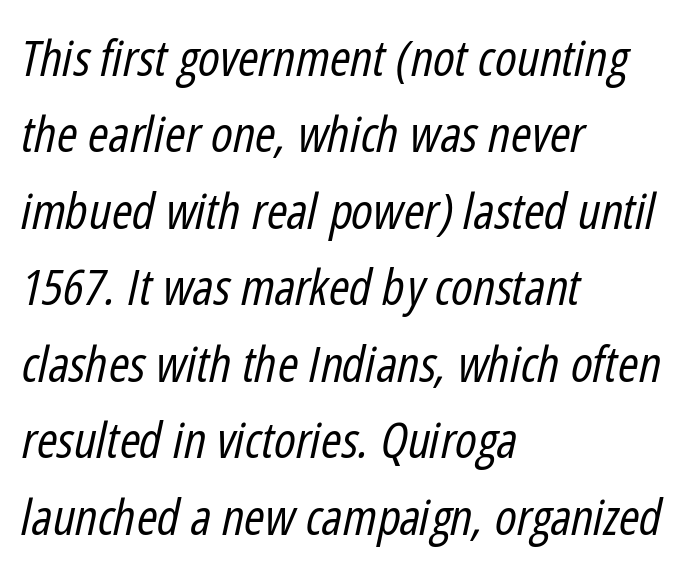
Italic: yes, the glyphs are oblique. Typeset ragged right — the left edge is the straight one. The passage shown is typed in a proportional face where columns would drift. The cut favours lightness, reaching ordinary text weight at its darkest.
